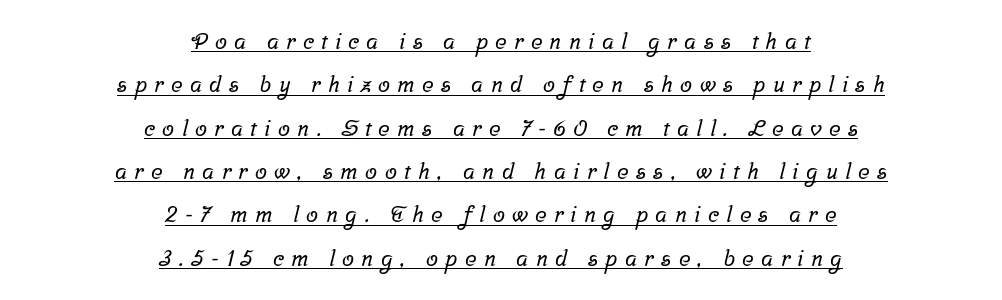
The image shows 22 px text type; set centered, loose line spacing (1.97x), unusually wide letter spacing (+0.33 em), underlined.
